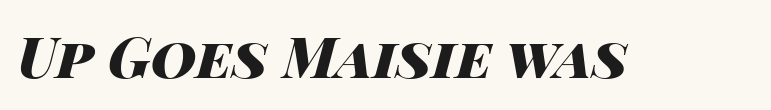
The image shows 56 px heavy, wide type, italic (leaning right); set normal letter spacing, not underlined; high stroke contrast and a large x-height.
